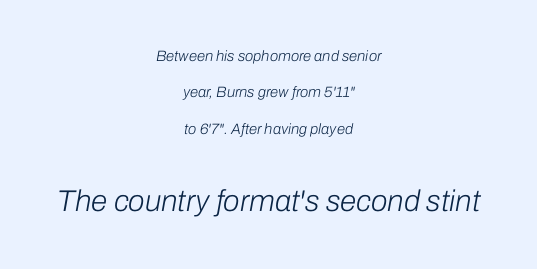
The image shows 30 px light type, italic (leaning right); set centered, loose line spacing (2.43x), normal letter spacing, not underlined; the second (bottom) block is 2.0x larger; low stroke contrast and a medium x-height.
